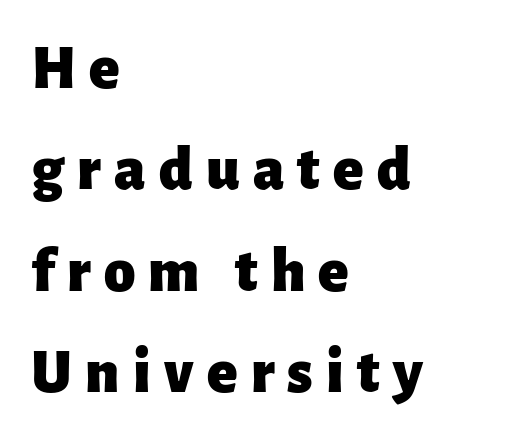
Q: Is the text bold? A: Yes.
Q: Is the text italic (slanted)? A: No, it is upright.
Q: Is the typeface a serif or a sans-serif typeface? A: Sans-serif.
Q: Is the text underlined? A: No.
Q: How is the paragraph aligned? A: Left-aligned.
Q: Is the spacing between letters normal or unusually wide? A: Unusually wide.
Q: Is the spacing between lines tight, normal or loose? A: Normal.
Q: Width (condensed, normal, or wide)? A: Normal.
Q: Stroke contrast? A: Low.
Q: x-height? A: Medium.
Q: Monospaced? A: No.
